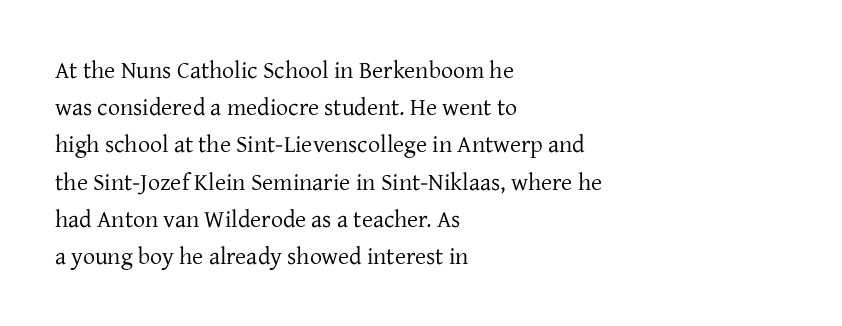
Ordinary non-slanted type is in use. This sample uses plain, unmodified letter spacing. Has an underline been added? It has not. The designer left line spacing at the default. The cut favours lightness, reaching ordinary text weight at its darkest. Layout note: lines flush left.
